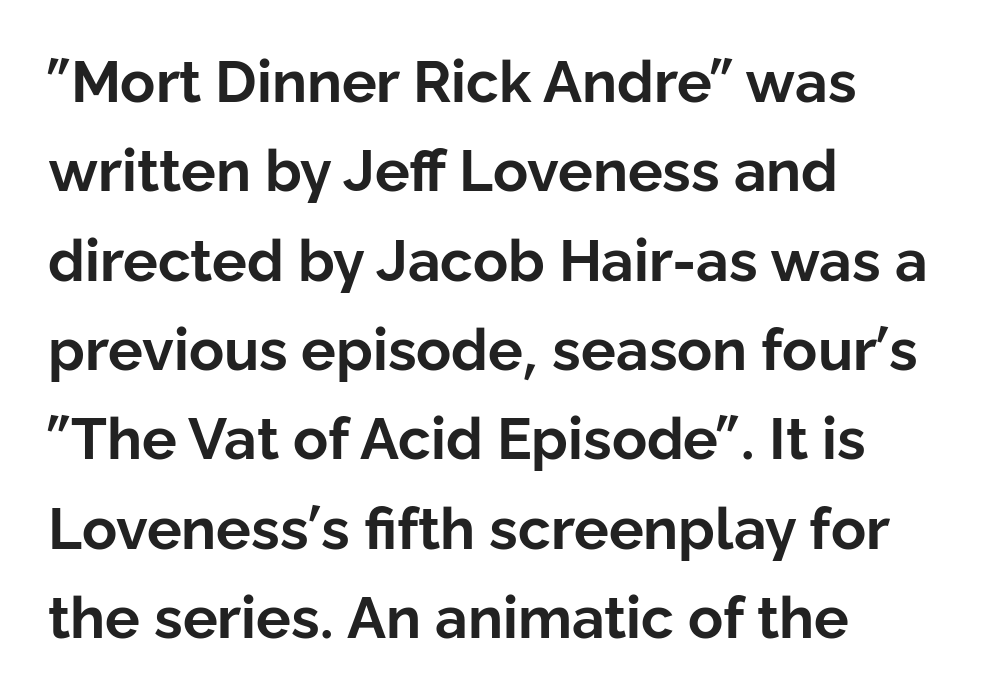
Each new line begins a customary step beneath the previous one. Compared with a centered layout, this one pins lines to the left instead. The sample has been set heavy, in full bold. Look at the tracking — it's just the regular setting, nothing added. A roman cut, with each character standing at attention. This sample has the flowing, uneven cadence of proportional lettering.
